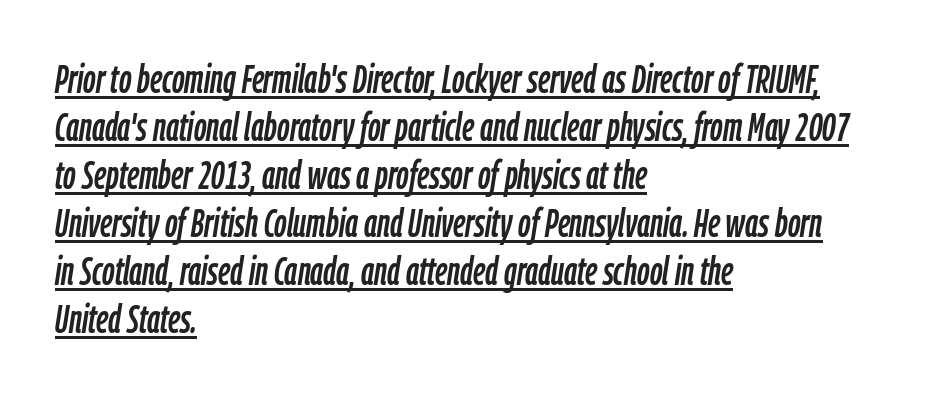
{"italic": "yes", "lean": "right", "slant_degrees": 9, "width": "condensed", "stroke_contrast": "low", "x_height": "medium", "monospaced": "no", "underline": "yes", "align": "left", "line_spacing_ratio": 1.23, "letter_spacing": "normal", "letter_spacing_em": 0.0, "glyph_px": 39}
